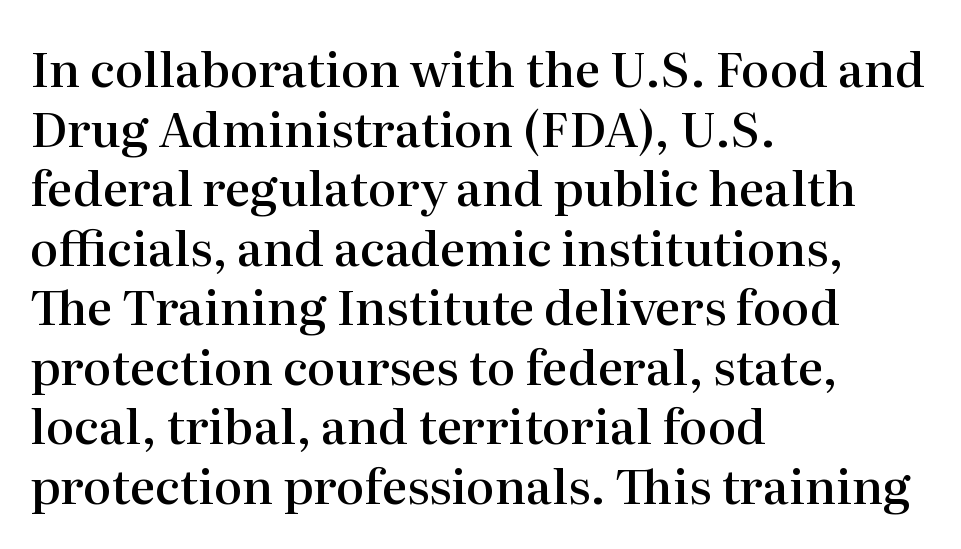
Looks like regular typesetting: each glyph gets only the width it needs. Is this a sans? No — the strokes have serifs. Glance below the letters and you will spot only blank space. Horizontally, the lines are justified to the leading edge only. Rendered with straight, roman letterforms.
